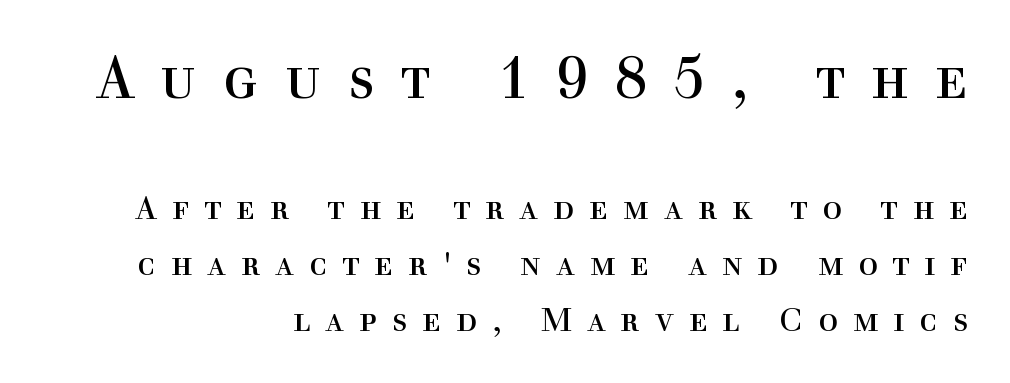
The image shows 58 px regular-weight serif type, upright; set right-aligned, normal line spacing (1.7x), unusually wide letter spacing (+0.45 em), not underlined; the first (top) block is 1.76x larger; a medium x-height.
